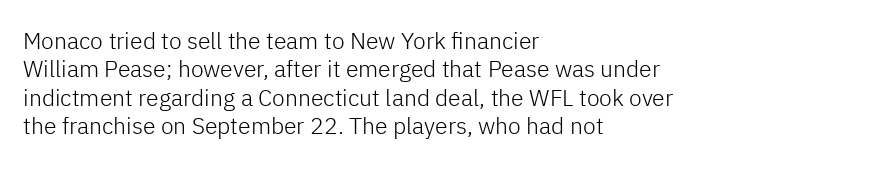
Q: Is the text bold? A: No.
Q: Is the text italic (slanted)? A: No, it is upright.
Q: Is the text underlined? A: No.
Q: How is the paragraph aligned? A: Left-aligned.
Q: Is the spacing between letters normal or unusually wide? A: Normal.
